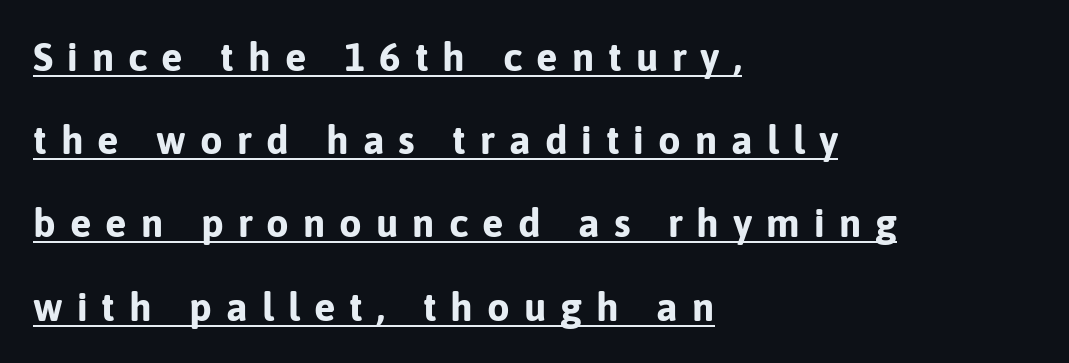
The image shows 40 px bold sans-serif type, upright; set left-aligned, loose line spacing (2.08x), unusually wide letter spacing (+0.35 em), underlined; low stroke contrast and a medium x-height.
